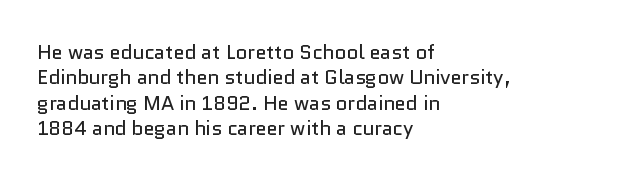
{"italic": "no", "bold": "no", "underline": "no", "align": "left", "line_spacing": "normal", "line_spacing_ratio": 1.27, "letter_spacing": "normal", "letter_spacing_em": 0.0, "glyph_px": 20}
